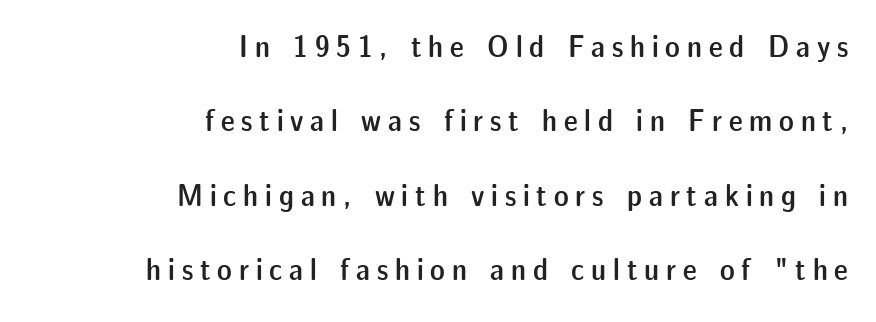
The image shows 31 px semibold sans-serif type, upright; set right-aligned, loose line spacing (2.4x), unusually wide letter spacing (+0.22 em), not underlined; low stroke contrast and a medium x-height.
